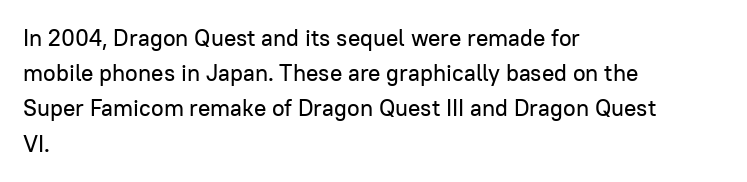
The designer left line spacing at the default. The face used here is rendered with its standard letterfit. The letters stand upright; this is a roman face. The rag falls on the right side of this text block. The words here are not underlined.
